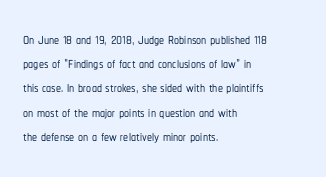
{"italic": "no", "underline": "no", "align": "left", "line_spacing_ratio": 1.21, "letter_spacing": "normal", "letter_spacing_em": 0.0, "glyph_px": 20}
